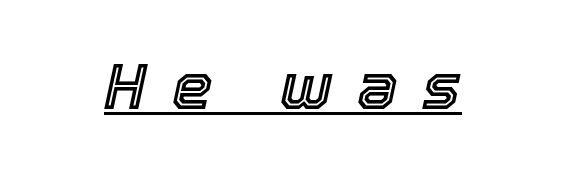
{"italic": "yes", "lean": "right", "slant_degrees": 12, "width": "normal", "x_height": "medium", "monospaced": "no", "underline": "yes", "letter_spacing": "wide", "letter_spacing_em": 0.38, "glyph_px": 65}
